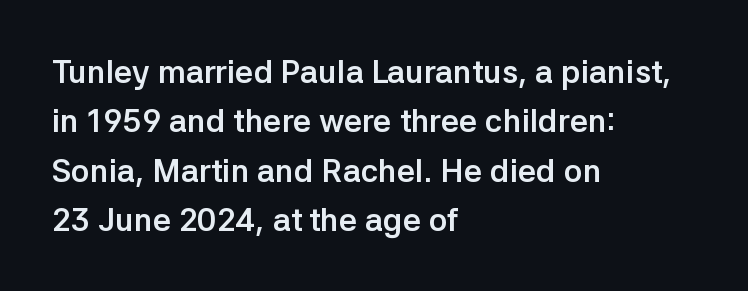
These lines keep a tight, regular rhythm from letter to letter. The foot of each line stays bare and open. Varying glyph widths throughout — classic text-font behaviour. The font is running at its bold setting. The letters stand straight up with perfectly vertical stems. Note: no serifs on the glyphs.
